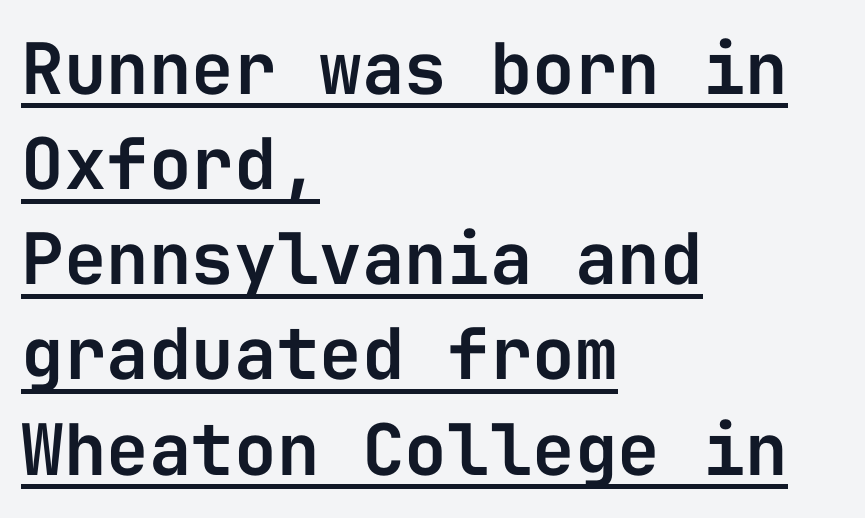
Q: Is the text italic (slanted)? A: No, it is upright.
Q: Is the typeface a serif or a sans-serif typeface? A: Sans-serif.
Q: Is the text underlined? A: Yes.
Q: How is the paragraph aligned? A: Left-aligned.
Q: Is the spacing between letters normal or unusually wide? A: Normal.
Q: Is the spacing between lines tight, normal or loose? A: Normal.
Q: Width (condensed, normal, or wide)? A: Normal.
Q: Stroke contrast? A: Low.
Q: x-height? A: Medium.
Q: Monospaced? A: Yes.
